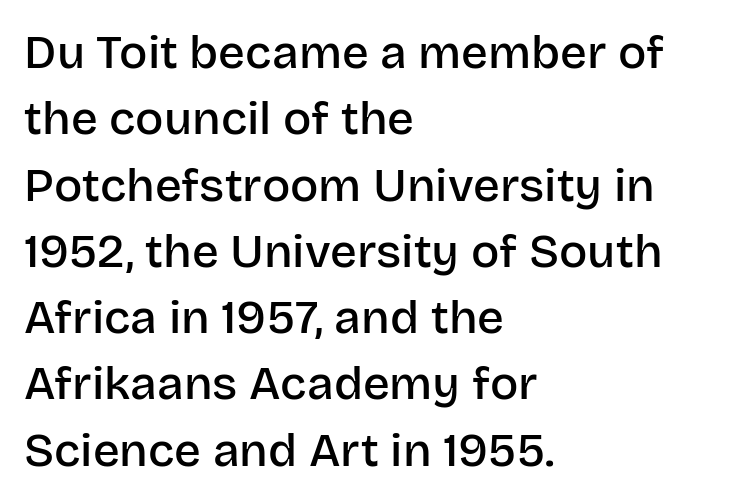
Q: Is the text bold? A: Semi-bold.
Q: Is the text italic (slanted)? A: No, it is upright.
Q: Is the typeface a serif or a sans-serif typeface? A: Sans-serif.
Q: Is the text underlined? A: No.
Q: How is the paragraph aligned? A: Left-aligned.
Q: Is the spacing between letters normal or unusually wide? A: Normal.
Q: Is the spacing between lines tight, normal or loose? A: Normal.
Q: Width (condensed, normal, or wide)? A: Normal.
Q: Stroke contrast? A: Low.
Q: x-height? A: Large.
Q: Monospaced? A: No.
